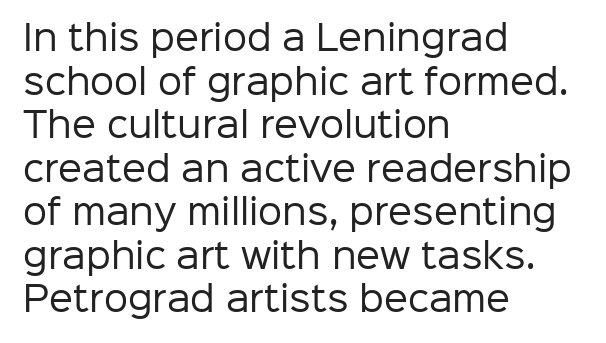
Spacing between characters is what you'd get straight out of the box. A typesetter would mark this as roman, not italic. Nothing heavy about these letters — not bold at all. Just letters on the line, the space beneath them empty. No feet cap the strokes, marking this as sans-serif type.
